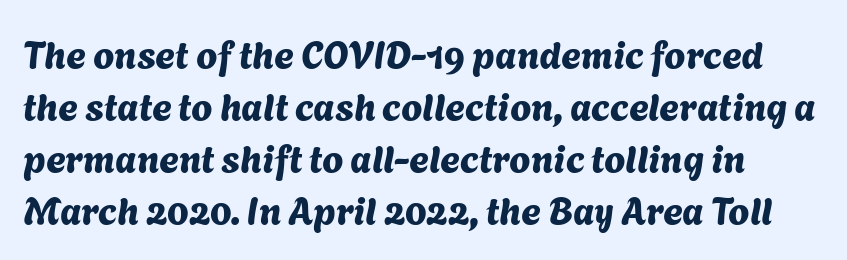
The image shows 38 px sans-serif type; set normal line spacing (1.37x), normal letter spacing, not underlined; medium stroke contrast and a medium x-height.
